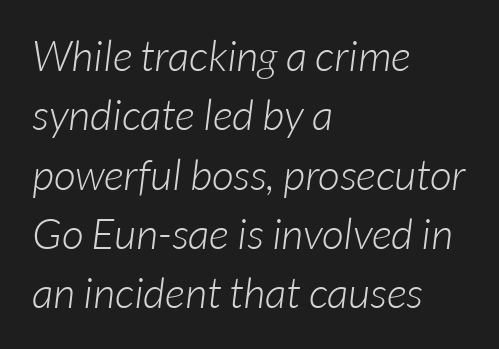
Rows of type keep a routine distance in the vertical direction. Nobody touched the tracking dial on this one. To sum up the face: it is a sans, with no serifs. The rendering uses natural spacing where letterforms have individual widths. Is the block centered? No — it sits flush against the left margin.
